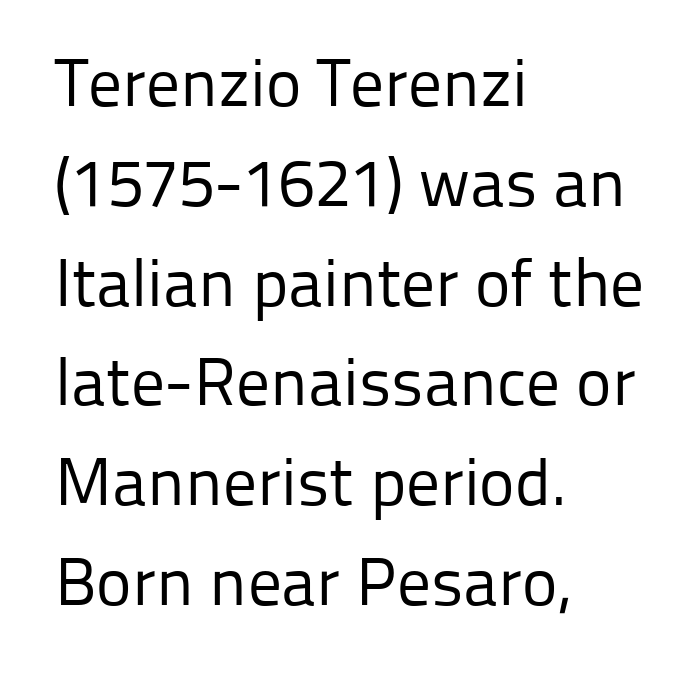
To sum up the face: it is a sans, with no serifs. You could not count columns in this text — the font is proportionally spaced. The string is rendered with underlining switched off. When letters stand straight like this, we call the style roman or upright.
